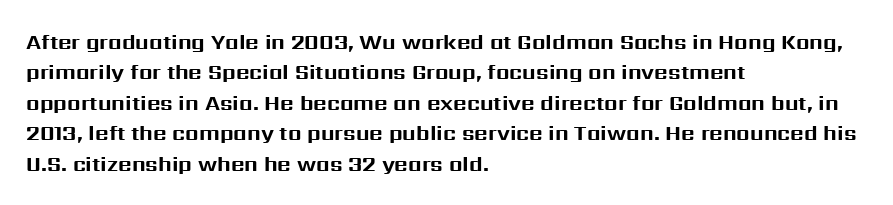
Notice how the stems are strictly vertical — no italics here. These words are printed bold, with thick strokes throughout. Leading: standard. You could call the tracking neutral — neither tight nor loose. The rendering anchors every line to the left-hand side. The words here are not underlined.
